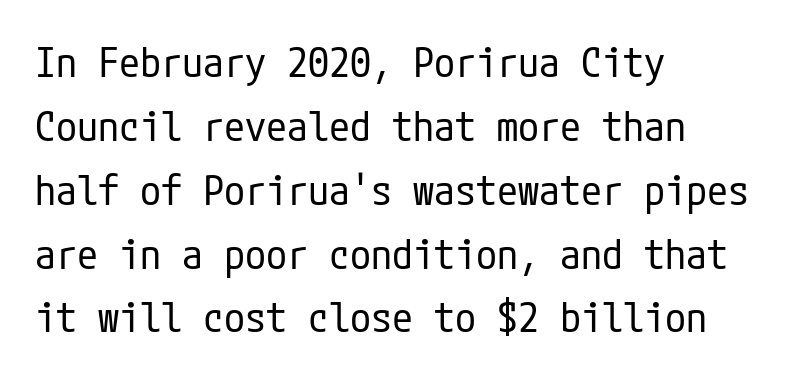
{"serif": "no", "italic": "no", "bold": "no", "weight": "regular", "width": "condensed", "stroke_contrast": "low", "x_height": "medium", "underline": "no", "align": "left", "line_spacing": "normal", "line_spacing_ratio": 1.52, "letter_spacing": "normal", "letter_spacing_em": 0.0, "glyph_px": 42}
